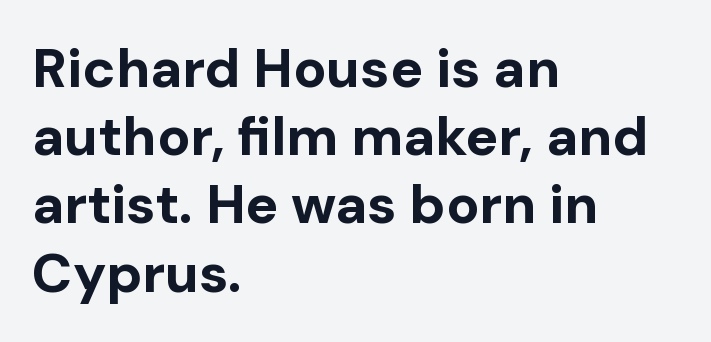
The image shows 55 px bold sans-serif type, upright; set left-aligned, line spacing 1.24x, normal letter spacing, not underlined; low stroke contrast and a medium x-height.
